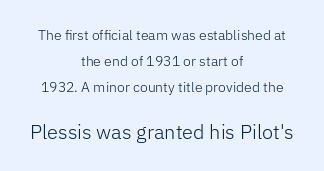
A bare baseline throughout the passage. Do the letters lean? They stand straight. Students, note that the glyphs here touch the page at normal intervals. Stems here are at most as thick as an everyday book face. The rendering enlarges the type as you move from the upper chunk to the lower. The passage is arranged like a title page — every line centered.
